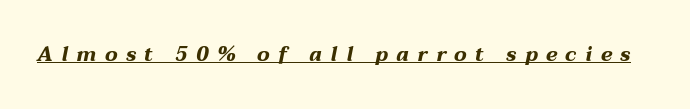
Each glyph is drawn with heavy, bold strokes. Posture: slanted. The horizontal fit of the characters is loose and conspicuously gappy. Glance below the letters and you will spot a drawn line.
